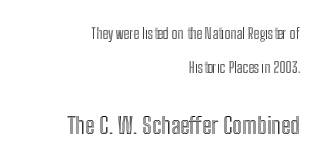
Look at the glyph heights: the lower group is clearly the bigger setting. Style check: upright. These lines keep a tight, regular rhythm from letter to letter. Successive baselines arrive slowly, with a big drop between each. Glance below the letters and you will spot only blank space.
